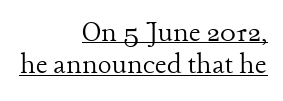
Q: Is the text bold? A: No.
Q: Is the text italic (slanted)? A: No, it is upright.
Q: Is the typeface a serif or a sans-serif typeface? A: Serif.
Q: Is the text underlined? A: Yes.
Q: How is the paragraph aligned? A: Right-aligned.
Q: Is the spacing between letters normal or unusually wide? A: Normal.
Q: Is the spacing between lines tight, normal or loose? A: Tight.
Q: Width (condensed, normal, or wide)? A: Normal.
Q: Stroke contrast? A: Low.
Q: x-height? A: Medium.
Q: Monospaced? A: No.
